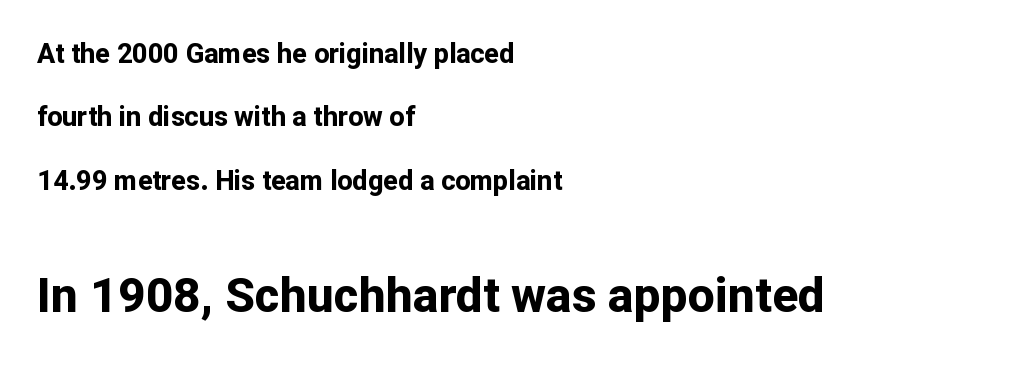
{"serif": "no", "italic": "no", "bold": "yes", "weight": "bold", "width": "normal", "stroke_contrast": "low", "x_height": "medium", "monospaced": "no", "underline": "no", "align": "left", "line_spacing": "loose", "line_spacing_ratio": 2.35, "letter_spacing": "normal", "letter_spacing_em": 0.0, "larger_block": "second", "size_ratio": 1.78, "glyph_px": 48}
